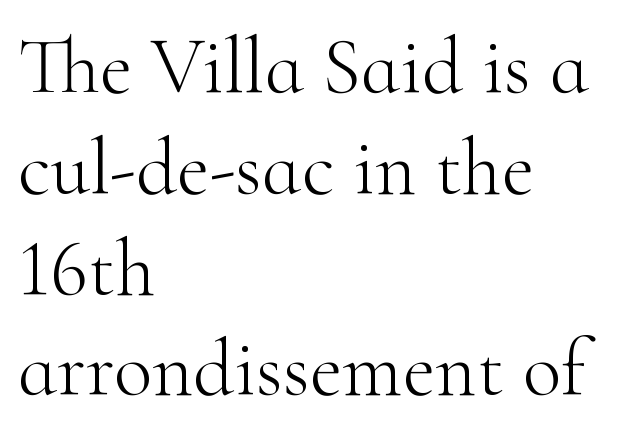
{"serif": "yes", "italic": "no", "bold": "no", "weight": "light", "width": "normal", "stroke_contrast": "high", "x_height": "small", "monospaced": "no", "underline": "no", "align": "left", "line_spacing": "normal", "line_spacing_ratio": 1.26, "letter_spacing": "normal", "letter_spacing_em": 0.0, "glyph_px": 80}
